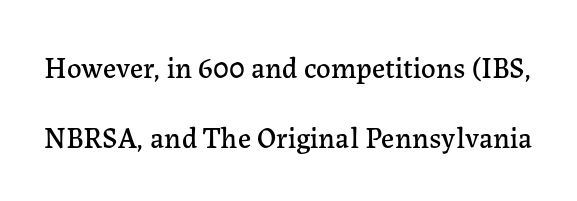
{"serif": "yes", "italic": "no", "width": "normal", "stroke_contrast": "low", "x_height": "medium", "monospaced": "no", "underline": "no", "line_spacing": "loose", "line_spacing_ratio": 2.41, "letter_spacing": "normal", "letter_spacing_em": 0.0, "glyph_px": 29}
